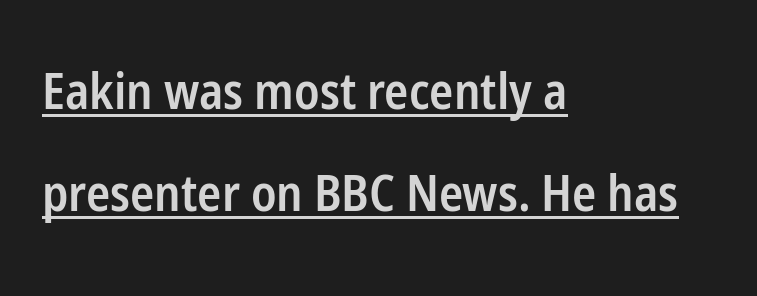
The rendering uses natural spacing where letterforms have individual widths. Each new line begins a long way beneath the previous one. A bit beefed up — I'd call it semibold rather than bold. The typesetter has applied underlining to the passage shown. Every stem runs plumb, perpendicular to the baseline. These lines are set flush left with a ragged right edge.
